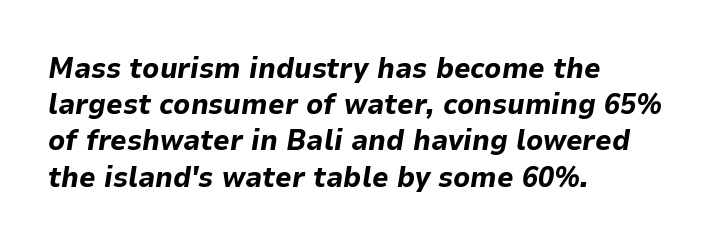
Q: Is the text bold? A: Yes.
Q: Is the text italic (slanted)? A: Yes, it leans right by about 9 degrees.
Q: Is the text underlined? A: No.
Q: How is the paragraph aligned? A: Left-aligned.
Q: Is the spacing between letters normal or unusually wide? A: Normal.
Q: Is the spacing between lines tight, normal or loose? A: Normal.
Q: Width (condensed, normal, or wide)? A: Normal.
Q: Stroke contrast? A: Low.
Q: x-height? A: Medium.
Q: Monospaced? A: No.
